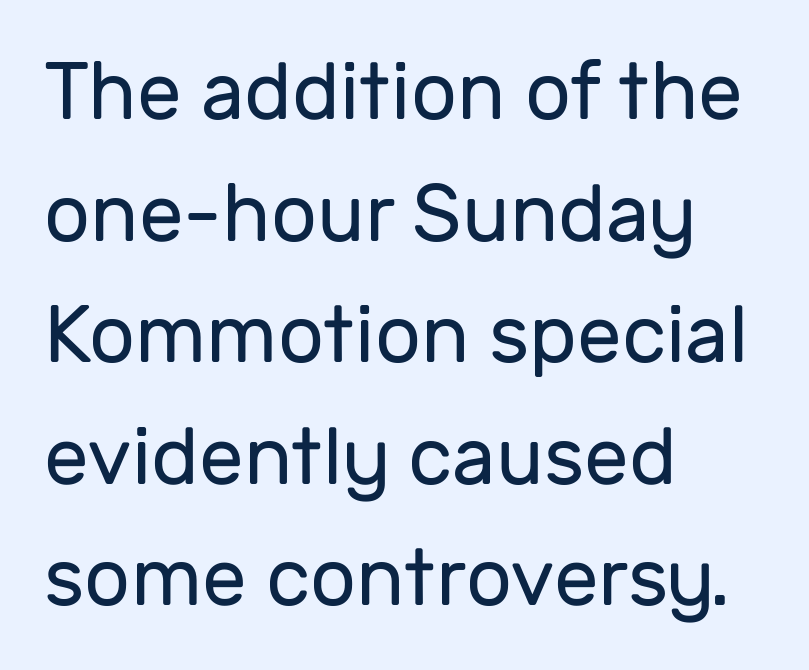
Nothing heavy about these letters — not bold at all. Varying glyph widths throughout — classic text-font behaviour. In terms of leading, this rendering sits right in the middle. The passage shown is typeset with a sans-serif family.
